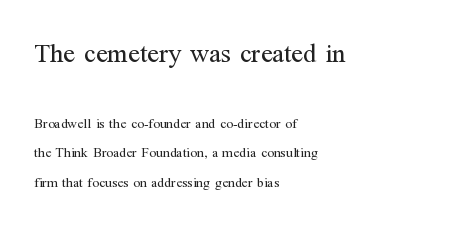
{"italic": "no", "bold": "no", "underline": "no", "align": "left", "line_spacing": "loose", "line_spacing_ratio": 2.11, "letter_spacing": "normal", "letter_spacing_em": 0.0, "larger_block": "first", "size_ratio": 1.93, "glyph_px": 27}
